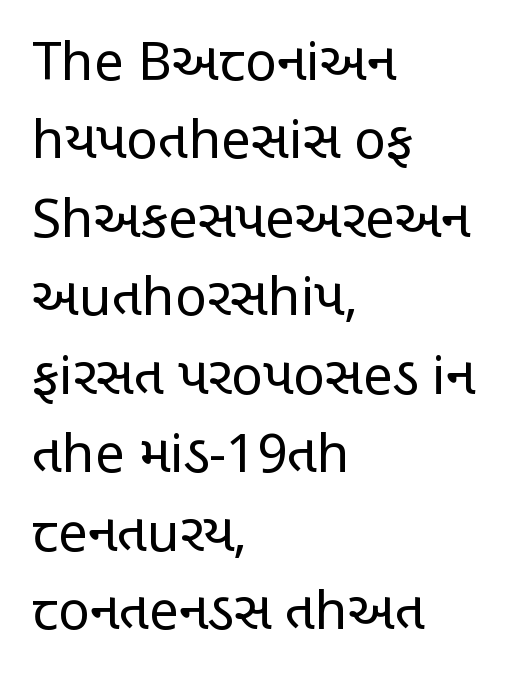
Q: Is the text bold? A: No.
Q: Is the text italic (slanted)? A: No, it is upright.
Q: Is the typeface a serif or a sans-serif typeface? A: Sans-serif.
Q: Is the text underlined? A: No.
Q: How is the paragraph aligned? A: Left-aligned.
Q: Is the spacing between letters normal or unusually wide? A: Normal.
Q: Is the spacing between lines tight, normal or loose? A: Normal.
Q: Width (condensed, normal, or wide)? A: Condensed.
Q: Stroke contrast? A: Low.
Q: x-height? A: Large.
Q: Monospaced? A: No.
